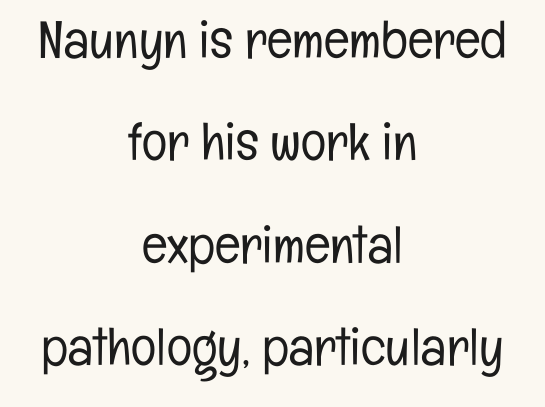
The text block is weighted toward neither margin, spreading evenly from the middle. Nope, not italic — everything's standing straight. Look at the bottom of the vertical strokes: they stop flat, with no serifs. Descenders are the only things crossing below the line. Think of a printed novel: that variable character pitch is what you see here. The passage shown has conventional tracking throughout.
